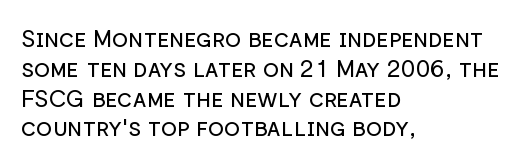
If you drew a line through each stem, it would be perfectly vertical. Tracking value appears to be zero — textbook default spacing. The rag falls on the right side of this text block. The face looks like a standard text weight, possibly lighter. The string is rendered with underlining switched off.
